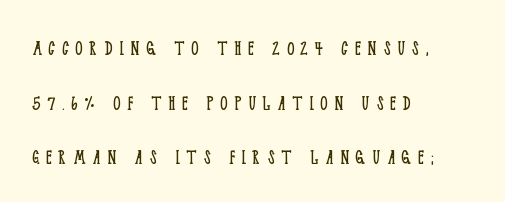
{"italic": "no", "bold": "no", "underline": "no", "align": "left", "line_spacing": "loose", "line_spacing_ratio": 2.38, "letter_spacing": "wide", "letter_spacing_em": 0.29, "glyph_px": 23}
